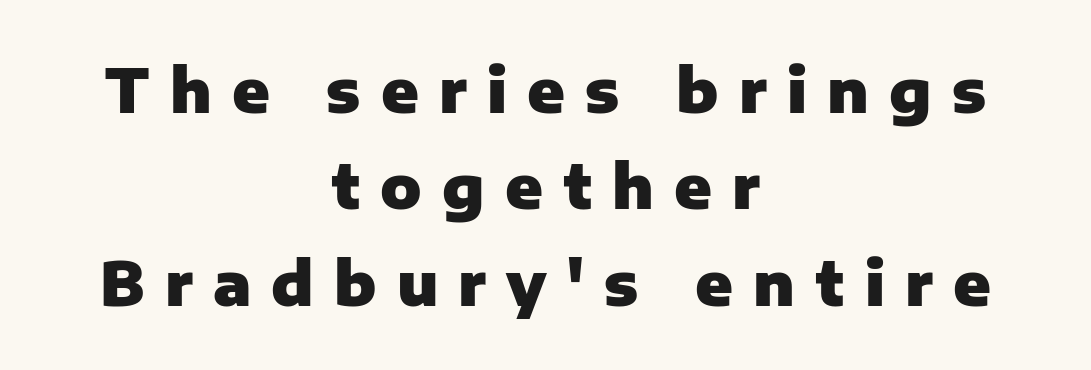
The image shows 61 px heavy sans-serif type, upright; set centered, normal line spacing (1.58x), unusually wide letter spacing (+0.33 em), not underlined; low stroke contrast and a medium x-height.
